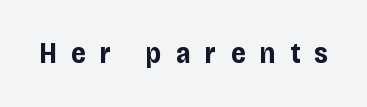
The image shows 29 px bold, condensed sans-serif type, upright; set unusually wide letter spacing (+0.5 em), not underlined; low stroke contrast and a large x-height.
